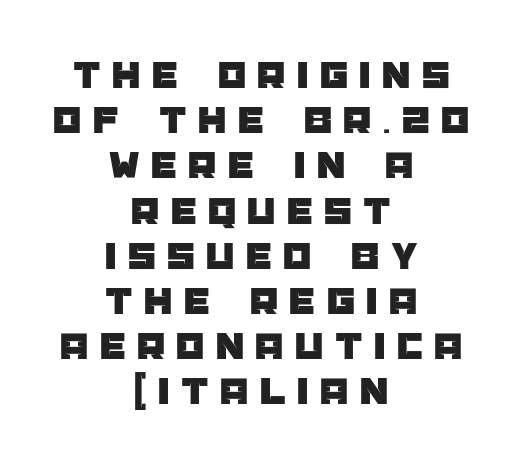
The image shows 40 px sans-serif type, upright; set centered, tight line spacing (1.13x), unusually wide letter spacing (+0.29 em), not underlined; low stroke contrast and a large x-height.
